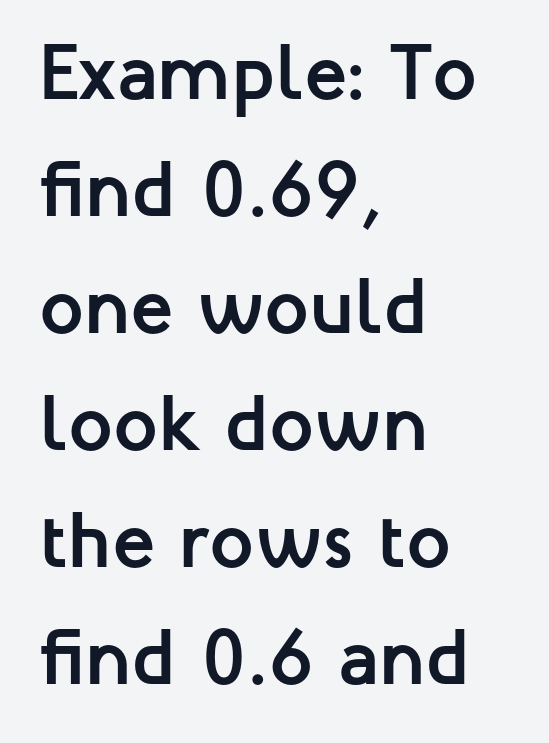
Plain, unruled lines of type. Look at the stroke-to-counter ratio: heavy, a bold. Think of a printed novel: that variable character pitch is what you see here. The letters carry no serifs — their stems end cleanly without finishing strokes. Look at the tracking — it's just the regular setting, nothing added.
